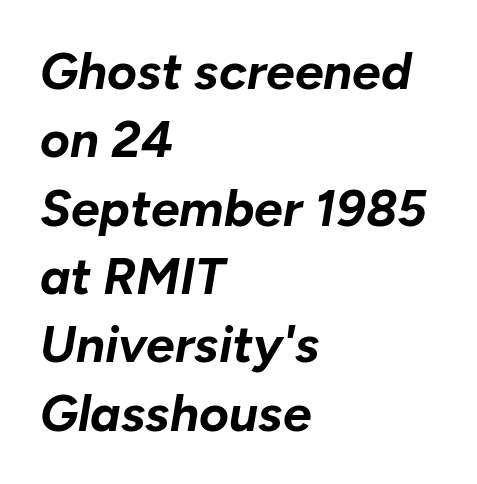
Here the designer chose a conventional face with non-uniform glyph widths. Is the letter spacing exaggerated? No — it looks like the ordinary default. If you measured baseline to baseline, you'd find a middling distance. The characters look thick and weighty, a clear bold. Caption: multi-line text, flush left, ragged right. Posture: slanted.
